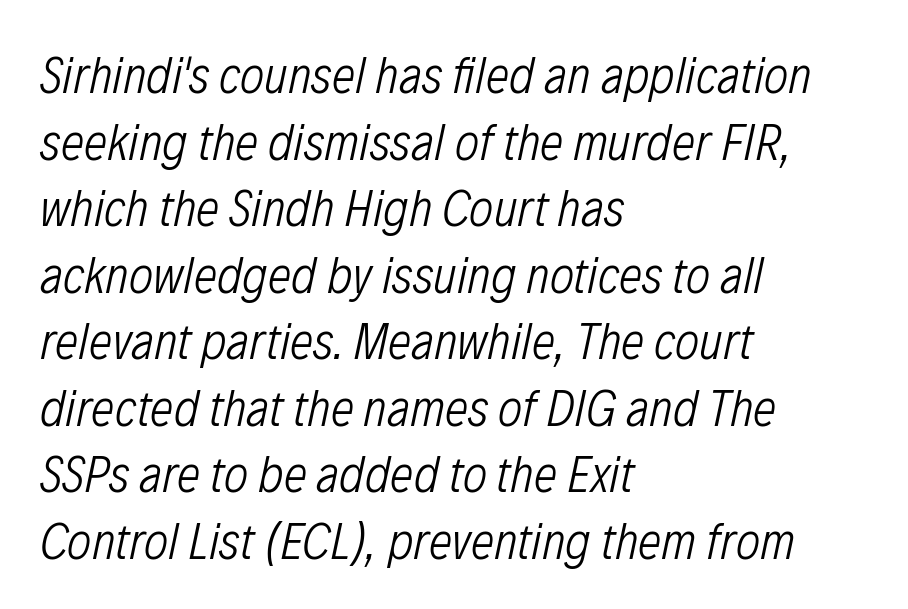
The cut favours lightness, reaching ordinary text weight at its darkest. Note the varied advance widths — an 'i' is clearly narrower than an 'm'. The letters are slanted; this is an italic face. Baseline-to-baseline distance is the conventional proportion of letter height. Rule under the text: the space is simply empty.
